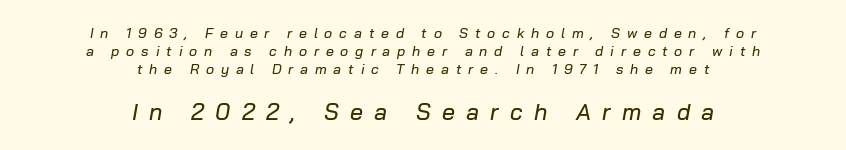
{"italic": "yes", "lean": "right", "slant_degrees": 10, "underline": "no", "align": "center", "line_spacing": "normal", "line_spacing_ratio": 1.3, "letter_spacing": "wide", "letter_spacing_em": 0.49, "larger_block": "second", "size_ratio": 1.64, "glyph_px": 23}
